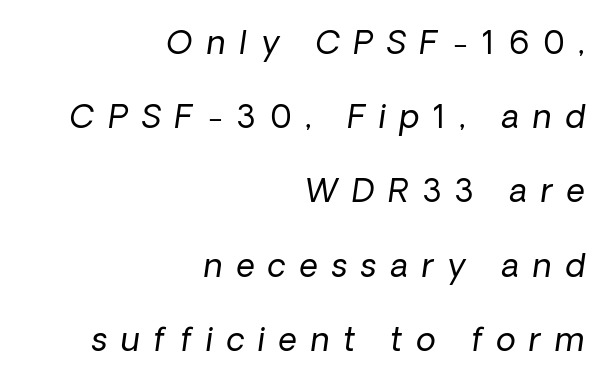
Q: Is the text bold? A: No.
Q: Is the text italic (slanted)? A: Yes, it leans right by about 8 degrees.
Q: Is the text underlined? A: No.
Q: How is the paragraph aligned? A: Right-aligned.
Q: Is the spacing between letters normal or unusually wide? A: Unusually wide.
Q: Is the spacing between lines tight, normal or loose? A: Loose.
Q: Width (condensed, normal, or wide)? A: Normal.
Q: Stroke contrast? A: Low.
Q: x-height? A: Medium.
Q: Monospaced? A: No.
